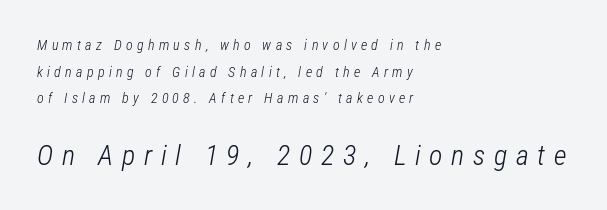
Q: Is the text bold? A: No.
Q: Is the text italic (slanted)? A: Yes, it leans right by about 12 degrees.
Q: Is the text underlined? A: No.
Q: How is the paragraph aligned? A: Left-aligned.
Q: Is the spacing between letters normal or unusually wide? A: Unusually wide.
Q: Is the spacing between lines tight, normal or loose? A: Loose.
Q: Which block of text is set in a larger size, the first (top) or the second (bottom)? A: The second (bottom) one.
Q: Width (condensed, normal, or wide)? A: Condensed.
Q: Stroke contrast? A: Low.
Q: x-height? A: Medium.
Q: Monospaced? A: No.
